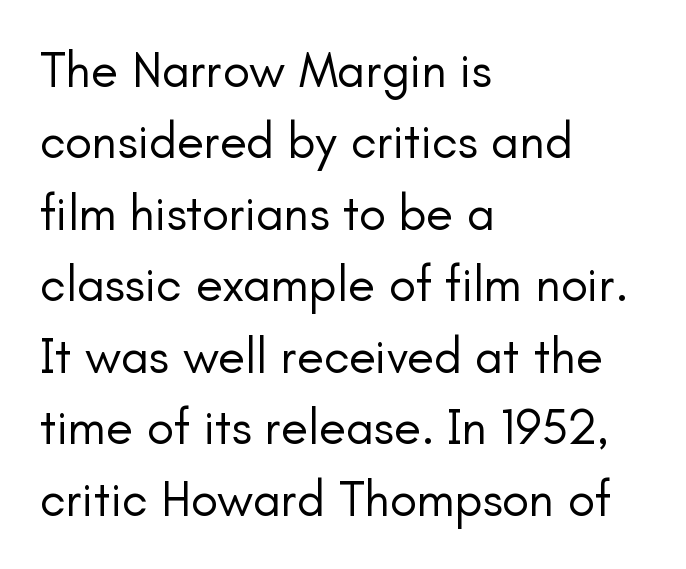
{"serif": "no", "italic": "no", "bold": "no", "weight": "regular", "width": "normal", "stroke_contrast": "low", "x_height": "small", "monospaced": "no", "underline": "no", "align": "left", "line_spacing": "normal", "line_spacing_ratio": 1.43, "letter_spacing": "normal", "letter_spacing_em": 0.0, "glyph_px": 50}
